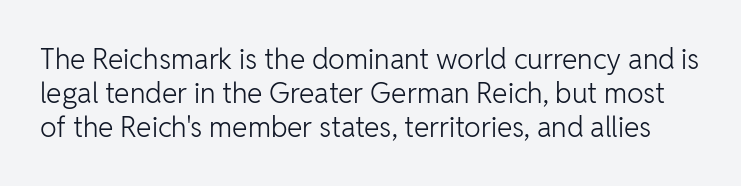
The image shows 28 px light sans-serif type, upright; set line spacing 1.21x, normal letter spacing, not underlined; low stroke contrast and a medium x-height.
